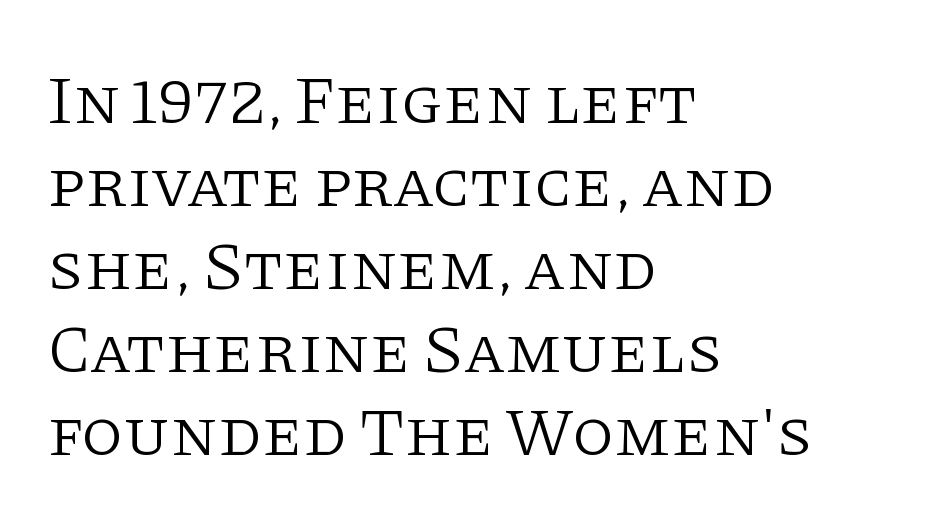
{"serif": "yes", "italic": "no", "bold": "no", "weight": "light", "width": "normal", "stroke_contrast": "low", "x_height": "large", "monospaced": "no", "underline": "no", "align": "left", "line_spacing_ratio": 1.22, "letter_spacing": "normal", "letter_spacing_em": 0.0, "glyph_px": 68}
